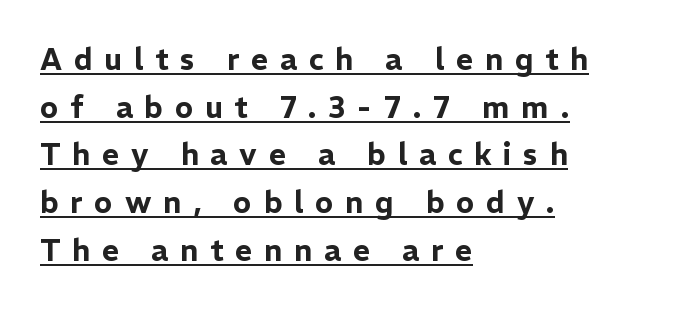
Style check: upright. Typographically, this falls in the sans-serif category. A typesetter would call this proportional, since set widths differ per character. Regarding leading, the lines here are spaced in the standard way.
